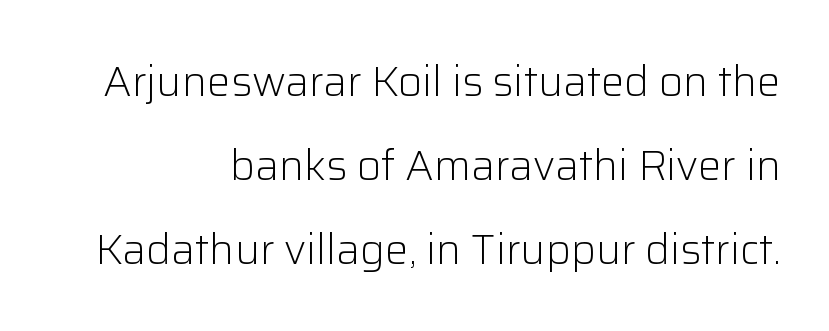
Descender tails drop into unmarked territory. Honestly, the rows look like they've been pulled way apart. The strokes are not fattened; the text isn't bold. Tracking here is standard; glyphs follow each other at the usual distance. These lines were composed using upright roman letters. What kind of face is this? One without serifs — a sans.
